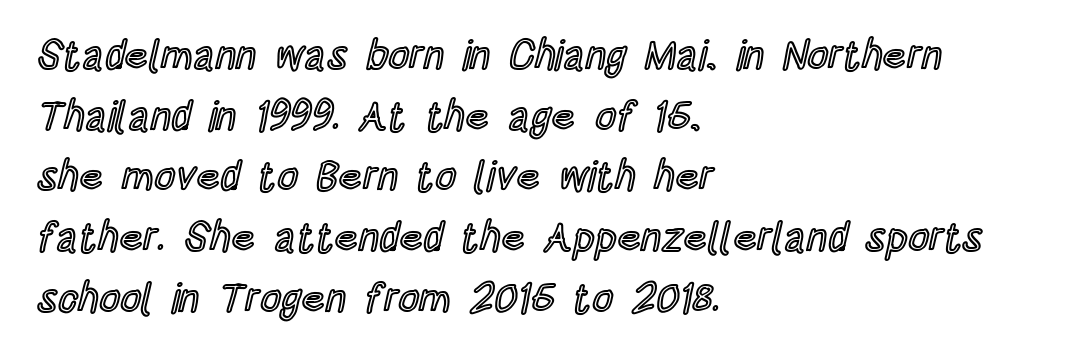
The image shows 41 px condensed type; set left-aligned, normal line spacing (1.48x), normal letter spacing, not underlined; a large x-height.
